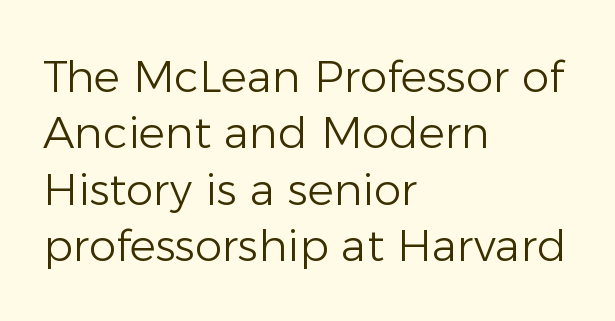
The image shows 44 px light sans-serif type, upright; set left-aligned, normal line spacing (1.28x), normal letter spacing, not underlined; low stroke contrast and a medium x-height.
